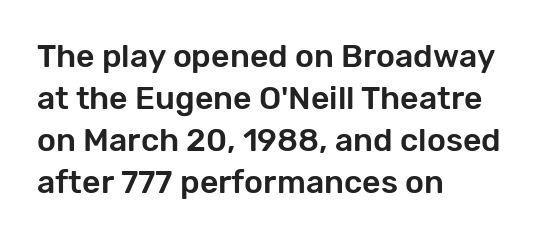
Q: Is the text italic (slanted)? A: No, it is upright.
Q: Is the typeface a serif or a sans-serif typeface? A: Sans-serif.
Q: Is the text underlined? A: No.
Q: How is the paragraph aligned? A: Left-aligned.
Q: Is the spacing between letters normal or unusually wide? A: Normal.
Q: Is the spacing between lines tight, normal or loose? A: Normal.
Q: Width (condensed, normal, or wide)? A: Normal.
Q: Stroke contrast? A: Low.
Q: x-height? A: Medium.
Q: Monospaced? A: No.
